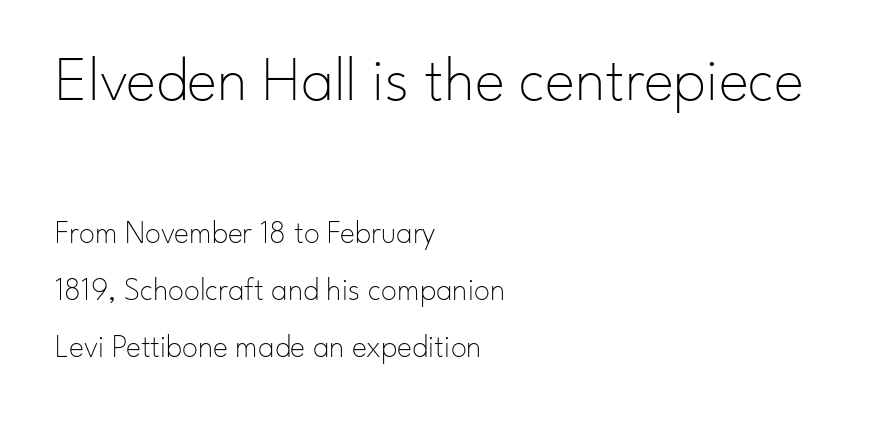
The image shows 64 px thin sans-serif type, upright; set left-aligned, line spacing 1.78x, normal letter spacing, not underlined; the first (top) block is 2.0x larger; low stroke contrast and a small x-height.
